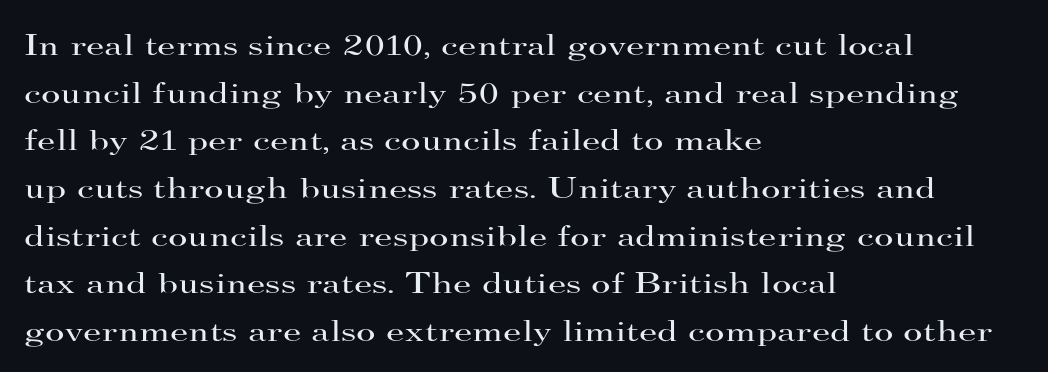
{"serif": "yes", "italic": "no", "bold": "no", "weight": "regular", "width": "wide", "stroke_contrast": "high", "x_height": "small", "monospaced": "no", "underline": "no", "align": "left", "line_spacing": "normal", "line_spacing_ratio": 1.59, "letter_spacing": "normal", "letter_spacing_em": 0.0, "glyph_px": 30}
